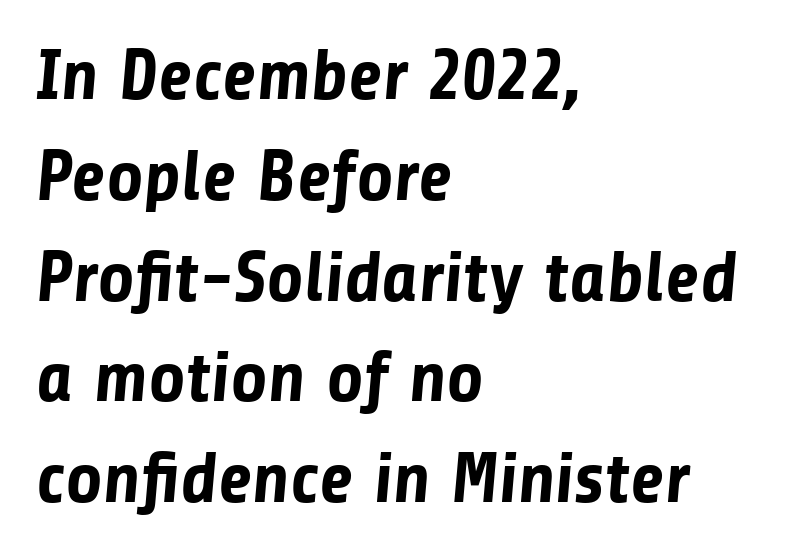
{"serif": "no", "bold": "yes", "weight": "bold", "width": "normal", "stroke_contrast": "low", "x_height": "medium", "monospaced": "no", "underline": "no", "align": "left", "line_spacing": "normal", "line_spacing_ratio": 1.4, "letter_spacing": "normal", "letter_spacing_em": 0.0, "glyph_px": 72}
